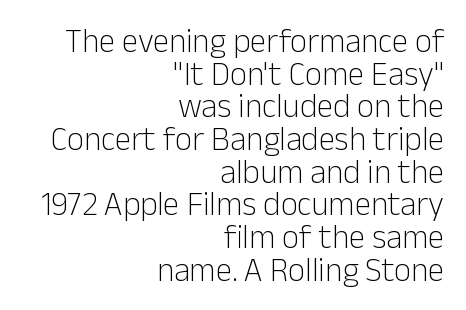
Q: Is the text bold? A: No.
Q: Is the text italic (slanted)? A: No, it is upright.
Q: Is the typeface a serif or a sans-serif typeface? A: Sans-serif.
Q: Is the text underlined? A: No.
Q: How is the paragraph aligned? A: Right-aligned.
Q: Is the spacing between letters normal or unusually wide? A: Normal.
Q: Is the spacing between lines tight, normal or loose? A: Tight.
Q: Width (condensed, normal, or wide)? A: Normal.
Q: Stroke contrast? A: Low.
Q: x-height? A: Medium.
Q: Monospaced? A: No.
